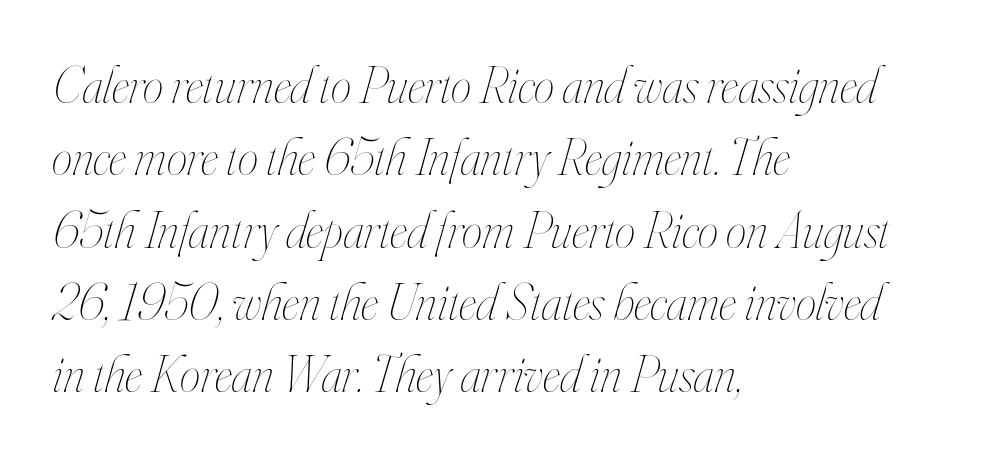
{"italic": "yes", "lean": "right", "slant_degrees": 16, "bold": "no", "weight": "thin", "width": "condensed", "stroke_contrast": "high", "x_height": "small", "monospaced": "no", "underline": "no", "align": "left", "line_spacing": "normal", "line_spacing_ratio": 1.39, "letter_spacing": "normal", "letter_spacing_em": 0.0, "glyph_px": 52}
